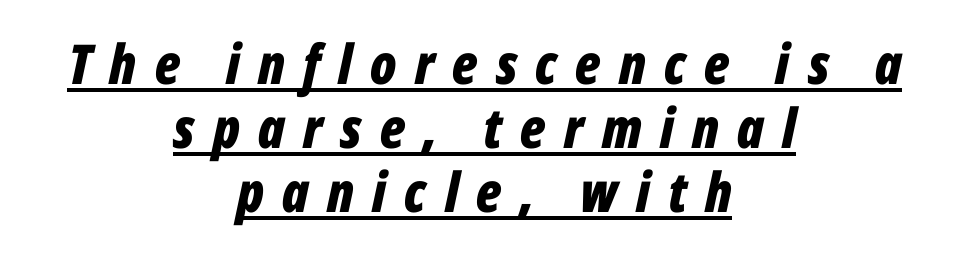
Students, note that the glyphs here are deliberately spaced far apart. The rag falls on both sides of this text block equally. Glance below the letters and you will spot a drawn line. Observe the lean: these are italic letterforms.
